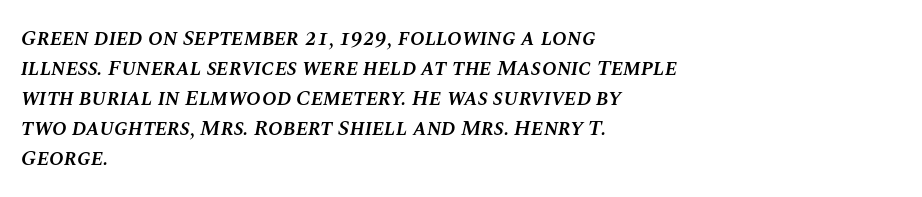
Anything drawn beneath the words? Only blank space. How would I describe the line gaps? Plain and ordinary. Compared with typical body copy, the letter spacing here is the same. Summary of weight: moderately heavy, a semibold. One-word summary of the alignment: left.
